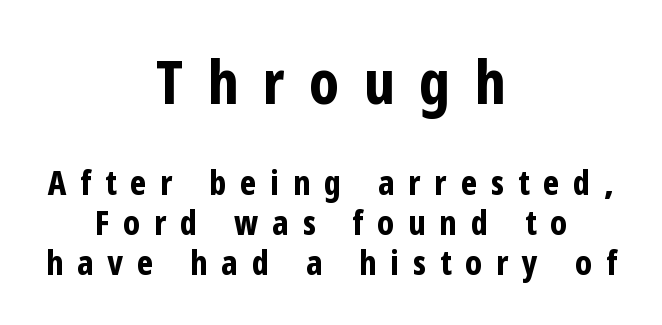
Q: Is the text bold? A: Yes.
Q: Is the text italic (slanted)? A: No, it is upright.
Q: Is the typeface a serif or a sans-serif typeface? A: Sans-serif.
Q: Is the text underlined? A: No.
Q: How is the paragraph aligned? A: Centered.
Q: Is the spacing between letters normal or unusually wide? A: Unusually wide.
Q: Which block of text is set in a larger size, the first (top) or the second (bottom)? A: The first (top) one.
Q: Width (condensed, normal, or wide)? A: Condensed.
Q: Stroke contrast? A: Low.
Q: x-height? A: Medium.
Q: Monospaced? A: No.
